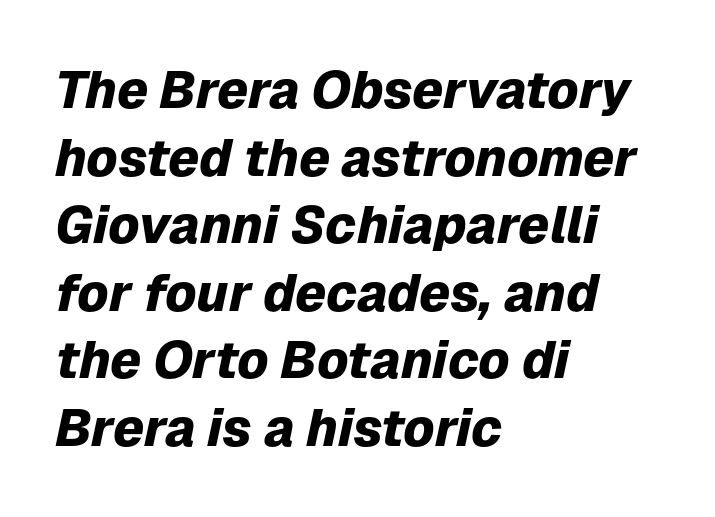
The image shows 52 px heavy type, italic (leaning right); set left-aligned, normal line spacing (1.3x), normal letter spacing, not underlined; low stroke contrast and a medium x-height.
